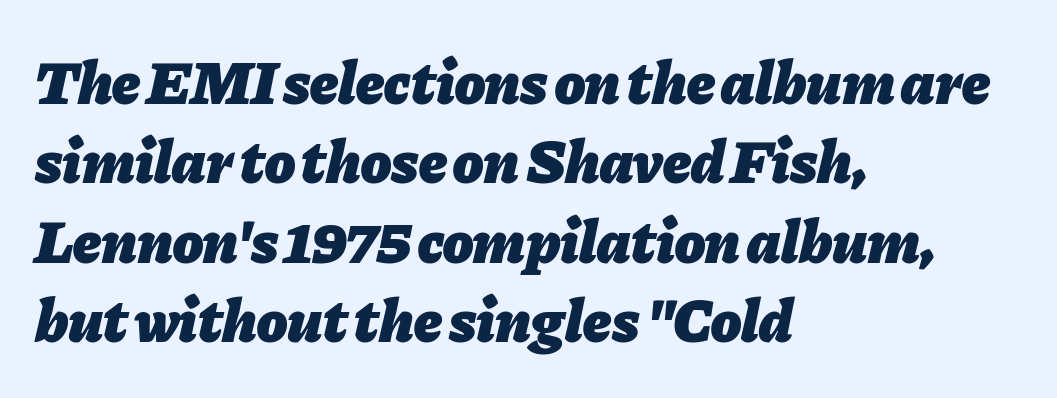
{"italic": "yes", "lean": "right", "slant_degrees": 11, "bold": "yes", "weight": "heavy", "width": "normal", "stroke_contrast": "low", "x_height": "medium", "monospaced": "no", "underline": "no", "align": "left", "line_spacing": "normal", "line_spacing_ratio": 1.28, "letter_spacing": "normal", "letter_spacing_em": 0.0, "glyph_px": 62}
